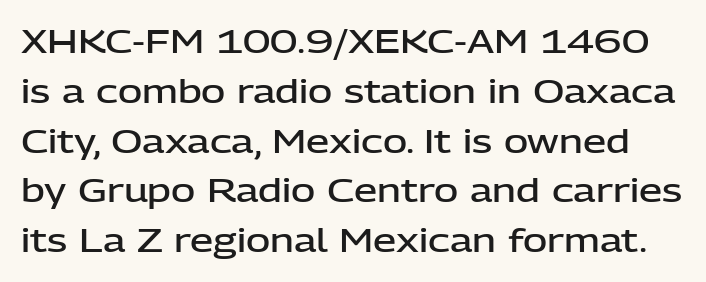
{"serif": "no", "italic": "no", "bold": "semi", "weight": "semibold", "width": "normal", "stroke_contrast": "low", "x_height": "medium", "monospaced": "no", "underline": "no", "line_spacing": "normal", "line_spacing_ratio": 1.51, "letter_spacing": "normal", "letter_spacing_em": 0.0, "glyph_px": 33}
